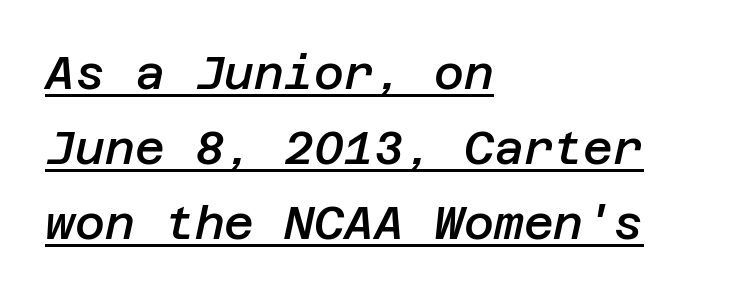
{"italic": "yes", "lean": "right", "slant_degrees": 12, "bold": "semi", "weight": "semibold", "width": "normal", "stroke_contrast": "low", "x_height": "large", "underline": "yes", "align": "left", "line_spacing": "normal", "line_spacing_ratio": 1.63, "letter_spacing": "normal", "letter_spacing_em": 0.0, "glyph_px": 46}
